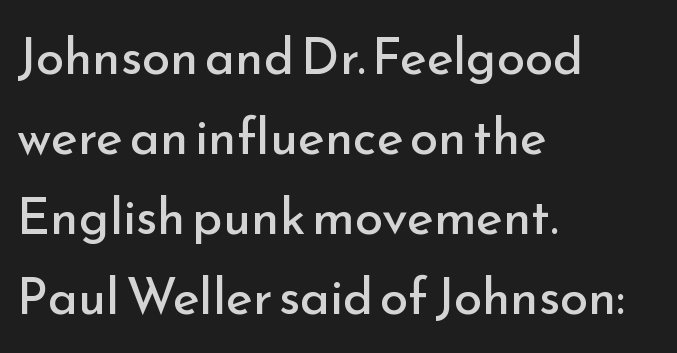
The image shows 51 px regular-weight sans-serif type, upright; set left-aligned, normal line spacing (1.57x), normal letter spacing, not underlined; low stroke contrast and a small x-height.
